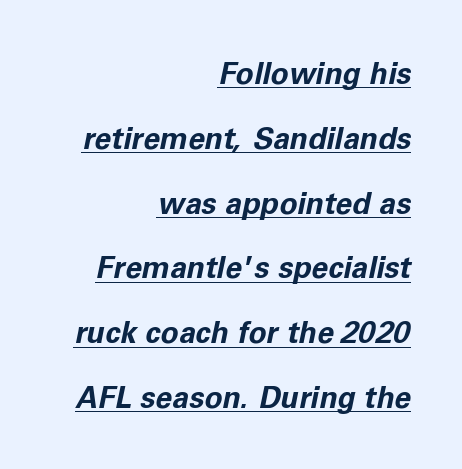
Q: Is the text bold? A: Yes.
Q: Is the text italic (slanted)? A: Yes, it leans right by about 11 degrees.
Q: Is the text underlined? A: Yes.
Q: How is the paragraph aligned? A: Right-aligned.
Q: Is the spacing between letters normal or unusually wide? A: Normal.
Q: Is the spacing between lines tight, normal or loose? A: Loose.
Q: Width (condensed, normal, or wide)? A: Normal.
Q: Stroke contrast? A: Low.
Q: x-height? A: Medium.
Q: Monospaced? A: No.
